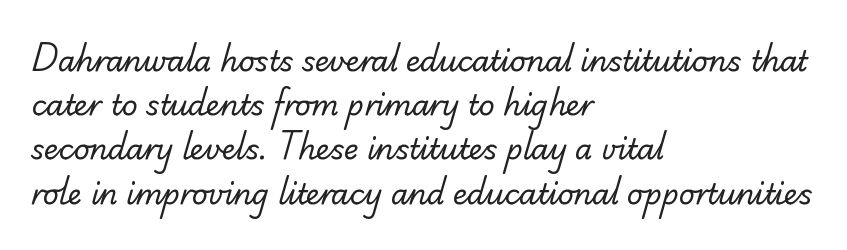
The image shows 28 px regular-weight sans-serif type; set left-aligned, normal line spacing (1.58x), normal letter spacing, not underlined; low stroke contrast and a small x-height.
